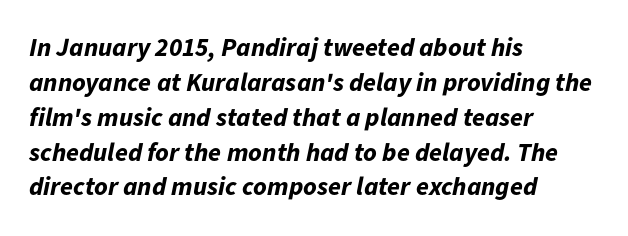
The rendering keeps characters at their native spacing. Each glyph is drawn with heavy, bold strokes. These lines sit exactly where default settings would place them. There's an unmistakable incline to the writing here. Bare-footed words on every line. The rendering anchors every line to the left-hand side.
